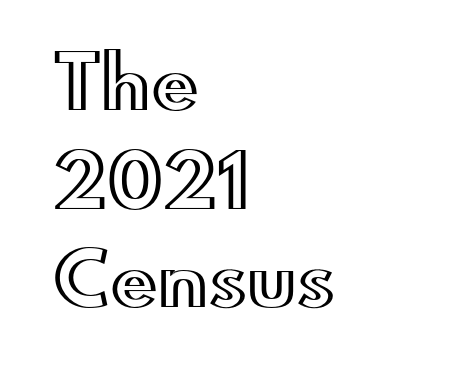
The image shows 71 px wide type, upright; set left-aligned, normal line spacing (1.39x), normal letter spacing, not underlined; a small x-height.
